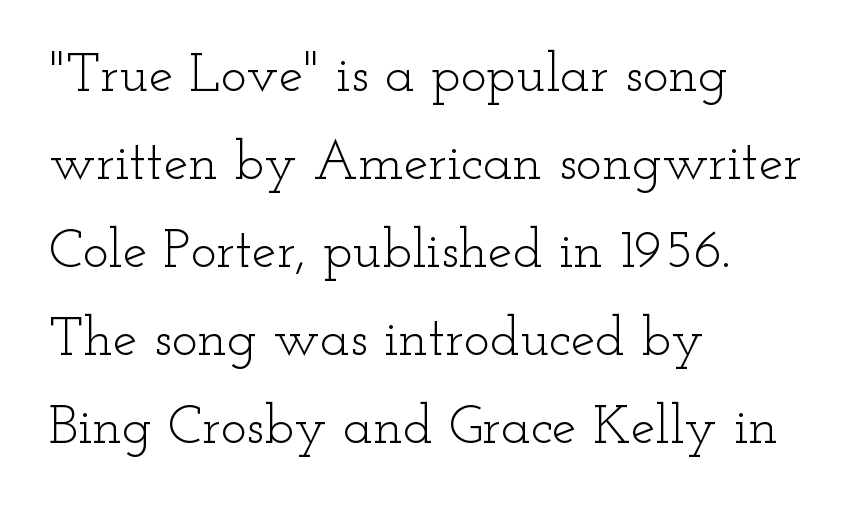
{"serif": "yes", "italic": "no", "bold": "no", "weight": "light", "width": "wide", "stroke_contrast": "low", "x_height": "small", "monospaced": "no", "underline": "no", "align": "left", "line_spacing": "normal", "line_spacing_ratio": 1.6, "letter_spacing": "normal", "letter_spacing_em": 0.0, "glyph_px": 55}
